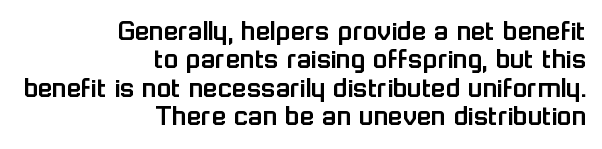
Q: Is the text italic (slanted)? A: No, it is upright.
Q: Is the typeface a serif or a sans-serif typeface? A: Sans-serif.
Q: Is the text underlined? A: No.
Q: How is the paragraph aligned? A: Right-aligned.
Q: Is the spacing between letters normal or unusually wide? A: Normal.
Q: Is the spacing between lines tight, normal or loose? A: Tight.
Q: Width (condensed, normal, or wide)? A: Normal.
Q: Stroke contrast? A: Low.
Q: x-height? A: Medium.
Q: Monospaced? A: No.
